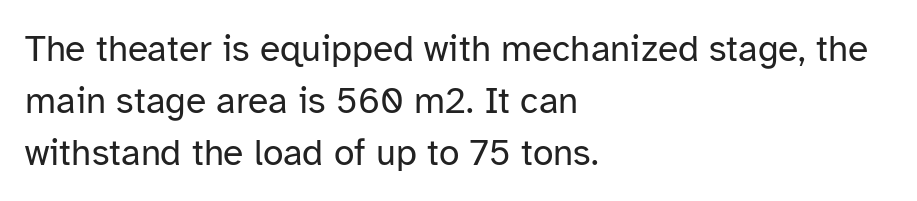
The image shows 37 px regular-weight sans-serif type, upright; set left-aligned, normal line spacing (1.4x), normal letter spacing, not underlined; low stroke contrast and a medium x-height.
